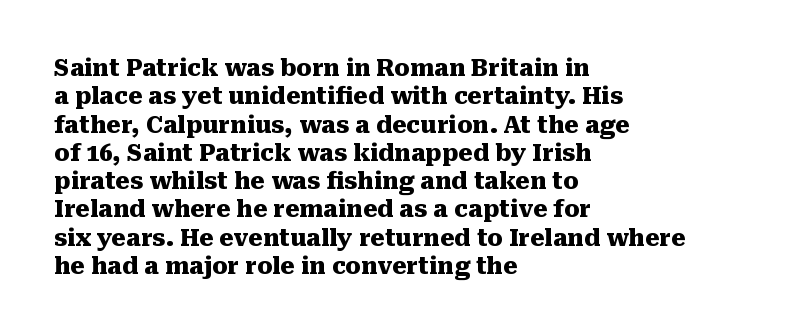
The image shows 23 px bold type, upright; set left-aligned, line spacing 1.23x, normal letter spacing, not underlined.
